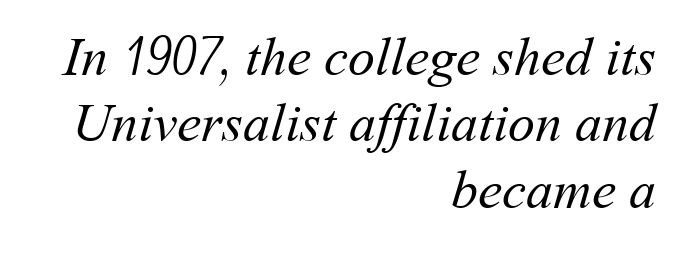
The rendering keeps characters at their native spacing. A bare baseline throughout the passage. Stems and bowls with no extra thickness — not bold. The passage shown is typed in a proportional face where columns would drift.
